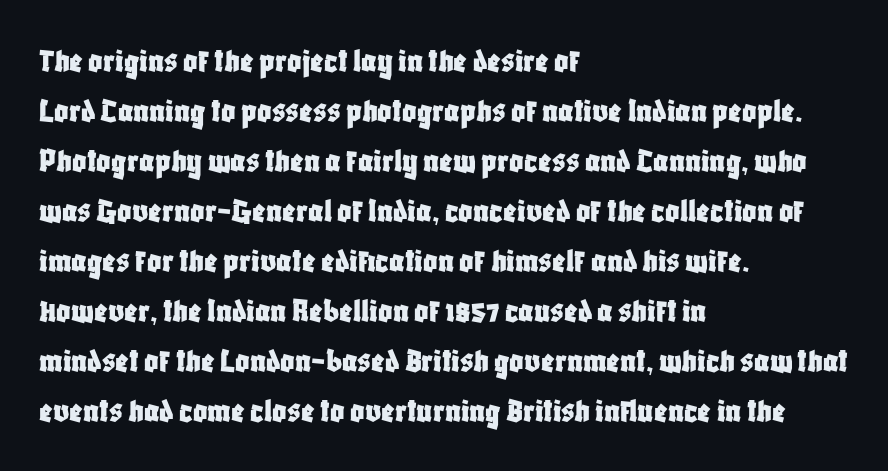
The image shows 35 px condensed sans-serif type, upright; set left-aligned, normal line spacing (1.43x), normal letter spacing, not underlined; low stroke contrast and a large x-height.
